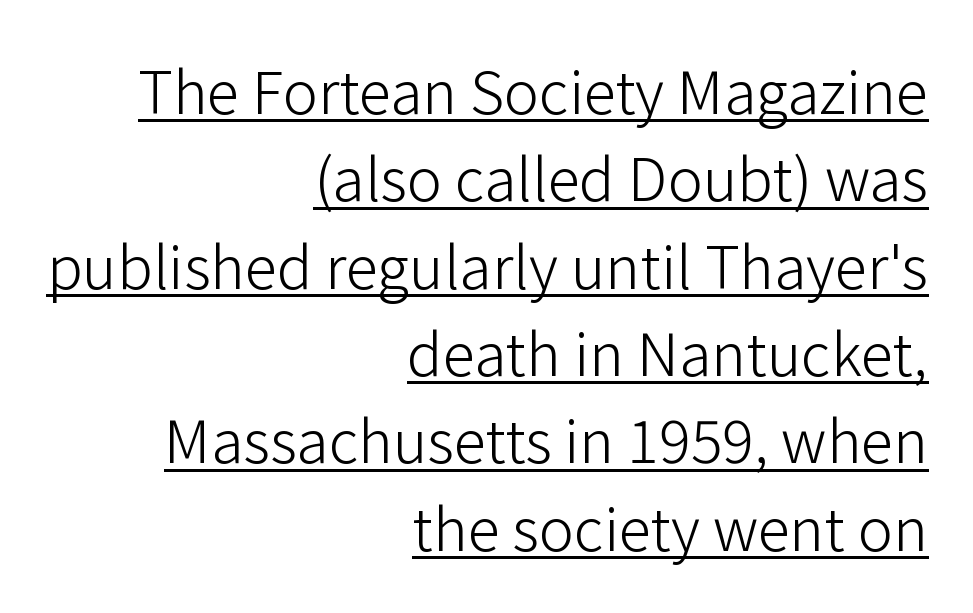
The image shows 59 px light sans-serif type, upright; set right-aligned, normal line spacing (1.48x), normal letter spacing, underlined; low stroke contrast and a medium x-height.
